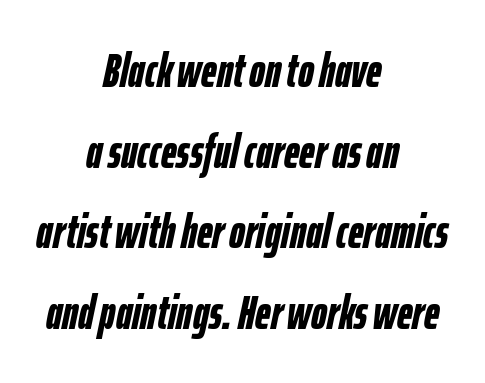
Leading matches the norm, producing a regular column. Do the characters align in a grid? No, the font is proportional. The gap between lines stays unmarked. The whitespace from short lines is split evenly between both sides. The glyphs have the mass of a bold cut.
